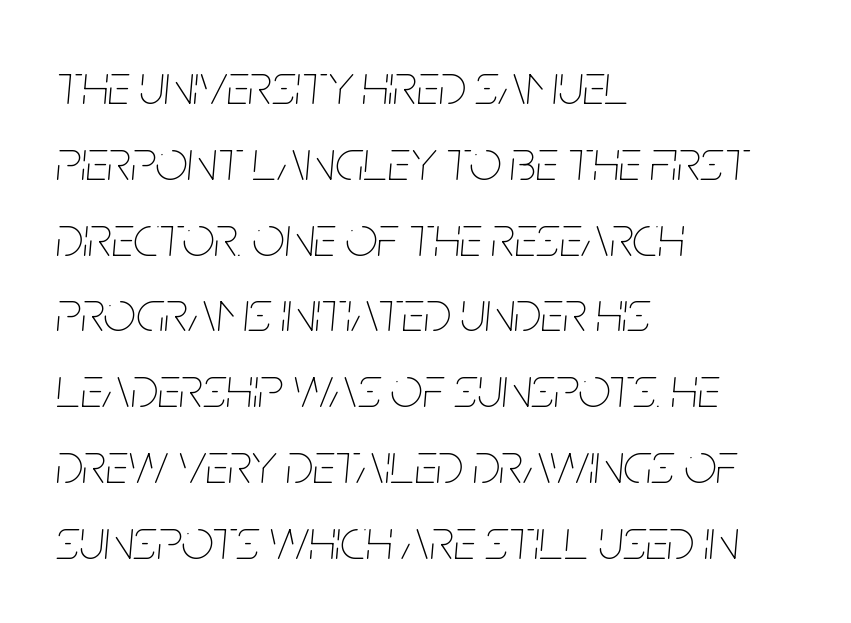
Q: Is the text bold? A: No.
Q: Is the text italic (slanted)? A: Yes, it leans right by about 5 degrees.
Q: Is the text underlined? A: No.
Q: How is the paragraph aligned? A: Left-aligned.
Q: Is the spacing between letters normal or unusually wide? A: Normal.
Q: Is the spacing between lines tight, normal or loose? A: Normal.
Q: Width (condensed, normal, or wide)? A: Condensed.
Q: Stroke contrast? A: Low.
Q: x-height? A: Large.
Q: Monospaced? A: No.
